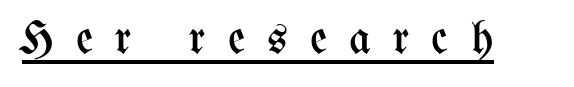
The image shows 47 px regular-weight, condensed type, upright; set unusually wide letter spacing (+0.47 em), underlined; medium stroke contrast and a medium x-height.
